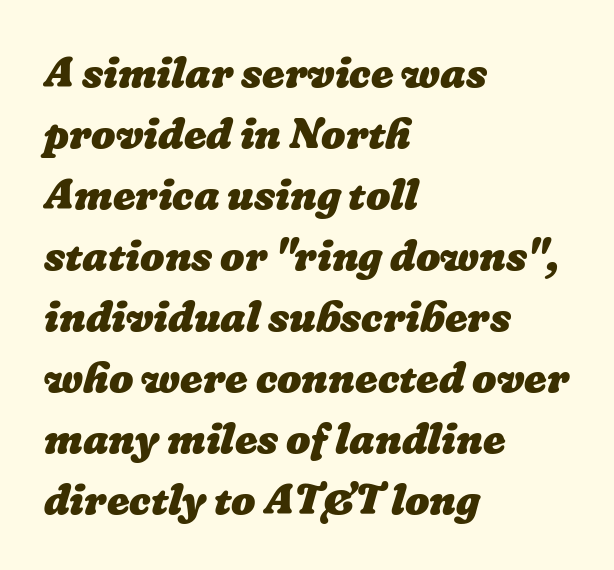
The image shows 43 px heavy type; set left-aligned, normal line spacing (1.42x), normal letter spacing, not underlined; low stroke contrast and a medium x-height.
